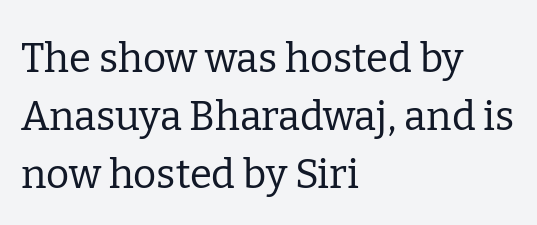
{"serif": "yes", "italic": "no", "bold": "no", "weight": "regular", "width": "normal", "stroke_contrast": "low", "x_height": "medium", "monospaced": "no", "underline": "no", "align": "left", "line_spacing": "normal", "line_spacing_ratio": 1.45, "letter_spacing": "normal", "letter_spacing_em": 0.0, "glyph_px": 40}
